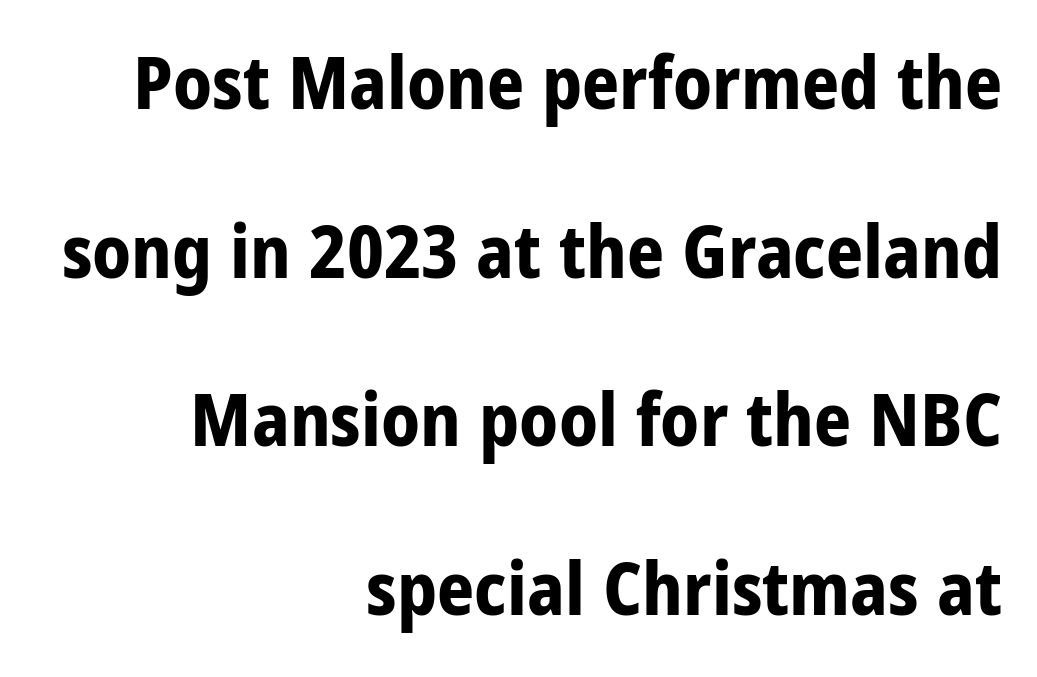
The compositor pushed each line to the right boundary. A clean baseline with only descenders dipping below it. The characters look thick and weighty, a clear bold. No extra tracking has been applied to these lines. I'd call this a sans setting — the letters go barefoot. Character widths vary here, with narrow letters taking less room than wide ones.
